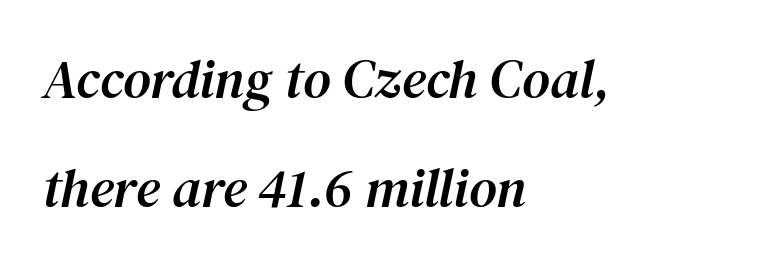
The image shows 54 px serif type, italic (leaning right); set left-aligned, loose line spacing (2.02x), normal letter spacing, not underlined; medium stroke contrast and a medium x-height.
